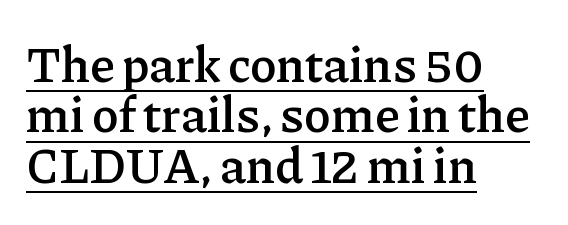
{"serif": "yes", "italic": "no", "bold": "semi", "weight": "semibold", "width": "normal", "stroke_contrast": "low", "x_height": "medium", "monospaced": "no", "underline": "yes", "align": "left", "line_spacing": "tight", "line_spacing_ratio": 1.01, "letter_spacing": "normal", "letter_spacing_em": 0.0, "glyph_px": 50}
